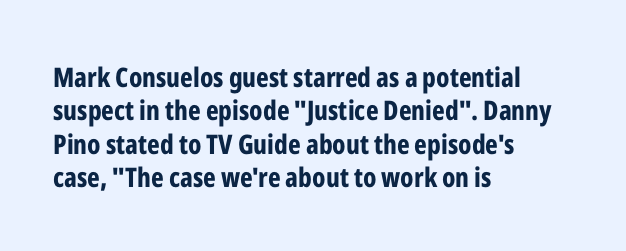
Q: Is the text bold? A: Yes.
Q: Is the text italic (slanted)? A: No, it is upright.
Q: Is the text underlined? A: No.
Q: How is the paragraph aligned? A: Left-aligned.
Q: Is the spacing between letters normal or unusually wide? A: Normal.
